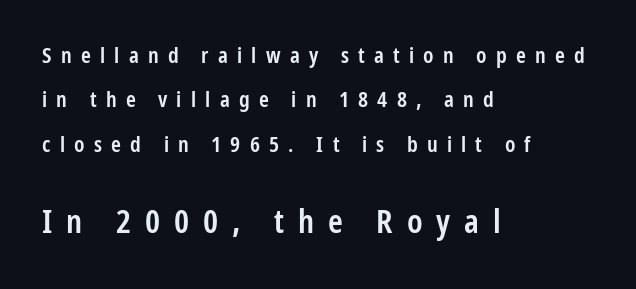
This sample uses expanded letter spacing, leaving extra air between glyphs. Bigger letters appear in the bottom chunk; the top chunk is reduced. Characters remain perfectly vertical along every line. Descenders are the only things crossing below the line.
